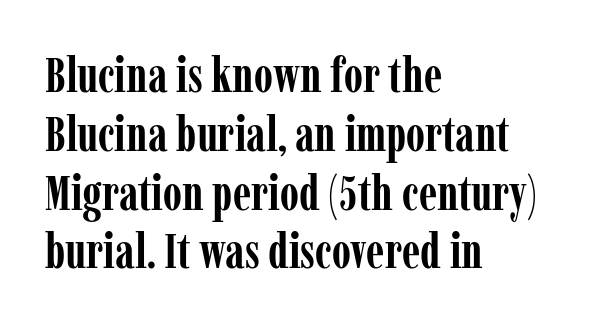
Looks like regular typesetting: each glyph gets only the width it needs. The axis of the letterforms is exactly vertical. I'd call this a serif setting — the letters wear small feet. Strong, thick strokes mark this as bold type. Reading down the block, your eye returns to a fixed left position each line.
